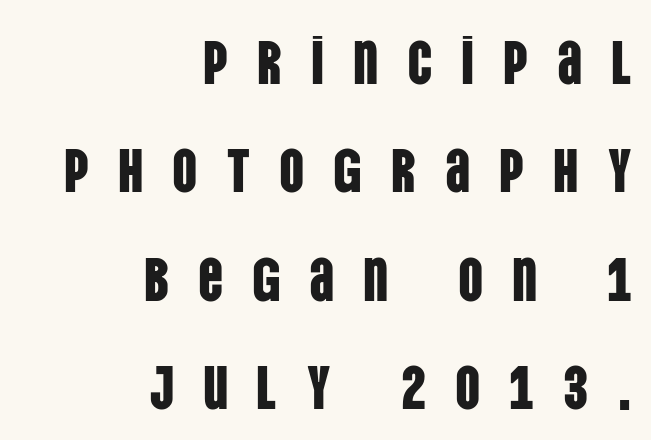
{"serif": "no", "italic": "no", "width": "condensed", "stroke_contrast": "low", "x_height": "large", "monospaced": "no", "underline": "no", "align": "right", "line_spacing_ratio": 1.75, "letter_spacing": "wide", "letter_spacing_em": 0.46, "glyph_px": 62}
